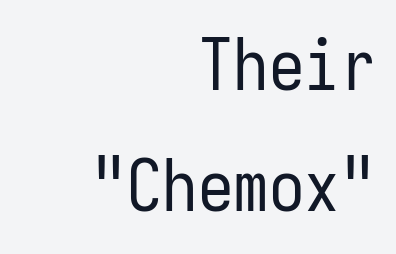
{"serif": "no", "italic": "no", "bold": "no", "weight": "regular", "width": "condensed", "stroke_contrast": "low", "x_height": "medium", "monospaced": "yes", "underline": "no", "align": "right", "line_spacing_ratio": 1.71, "letter_spacing": "normal", "letter_spacing_em": 0.0, "glyph_px": 71}
